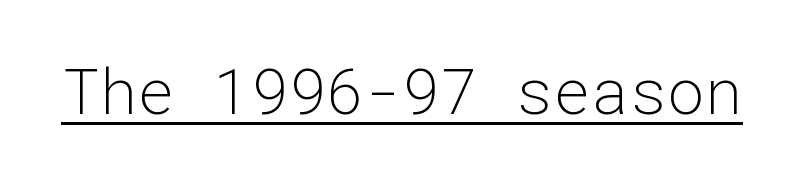
The image shows 63 px light sans-serif type, upright, monospaced; set normal letter spacing, underlined; low stroke contrast and a medium x-height.
